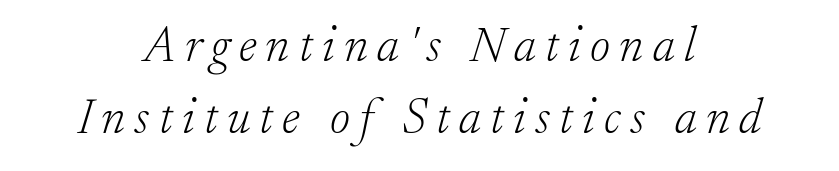
These lines are rendered in a variable-pitch font. This is not heavy type; no bold has been used. Vertical spacing — default. This rendering features lettering with no underline. Yep, those are serifs on the letters.
